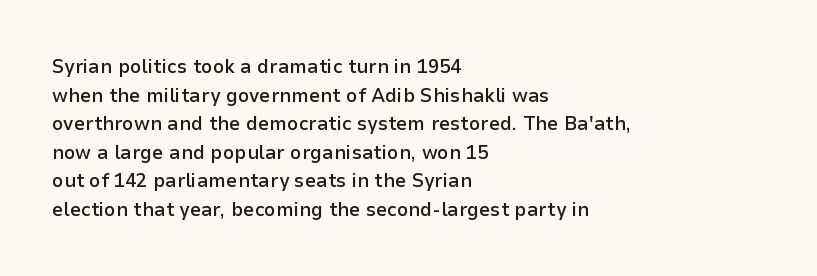
The type sits square on the baseline with zero lean. The lines are quadded left. Is the letter spacing exaggerated? No — it looks like the ordinary default. The designer left line spacing at the default. A bit beefed up — I'd call it semibold rather than bold. Underlining? Definitely not there.
